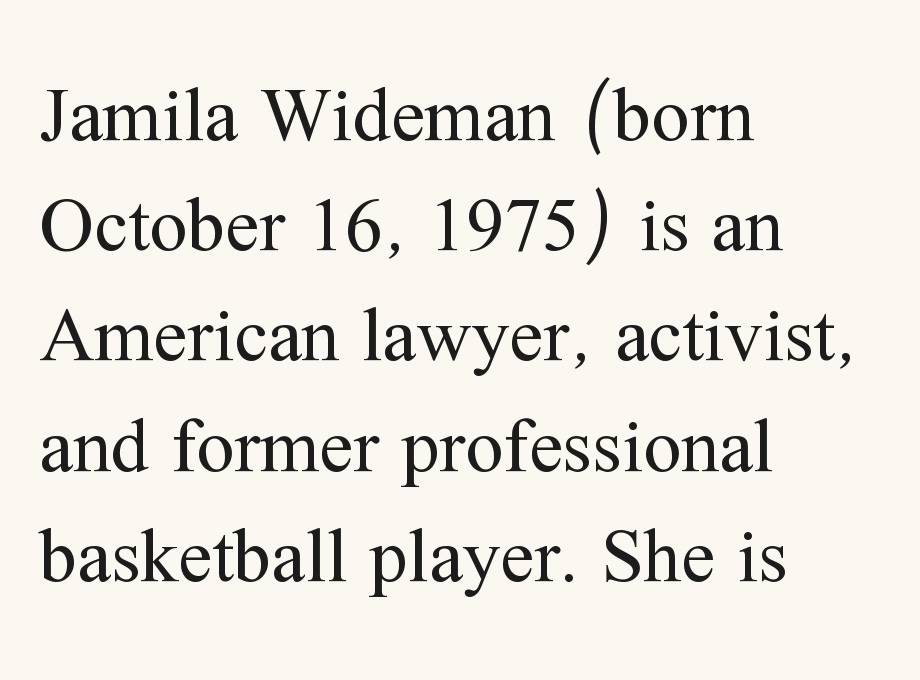
Q: Is the text bold? A: No.
Q: Is the text italic (slanted)? A: No, it is upright.
Q: Is the typeface a serif or a sans-serif typeface? A: Serif.
Q: Is the text underlined? A: No.
Q: How is the paragraph aligned? A: Left-aligned.
Q: Is the spacing between letters normal or unusually wide? A: Normal.
Q: Is the spacing between lines tight, normal or loose? A: Normal.
Q: Width (condensed, normal, or wide)? A: Normal.
Q: Stroke contrast? A: Medium.
Q: x-height? A: Medium.
Q: Monospaced? A: No.
